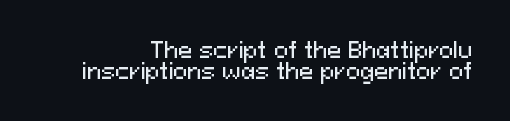
Q: Is the text italic (slanted)? A: No, it is upright.
Q: Is the text underlined? A: No.
Q: Is the spacing between letters normal or unusually wide? A: Normal.
Q: Is the spacing between lines tight, normal or loose? A: Tight.
